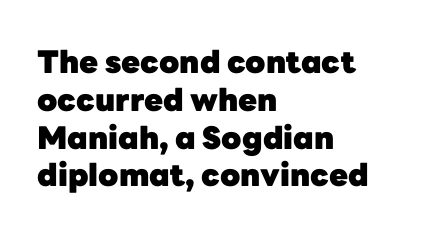
The image shows 31 px heavy sans-serif type, upright; set left-aligned, line spacing 1.22x, normal letter spacing, not underlined; low stroke contrast and a medium x-height.
